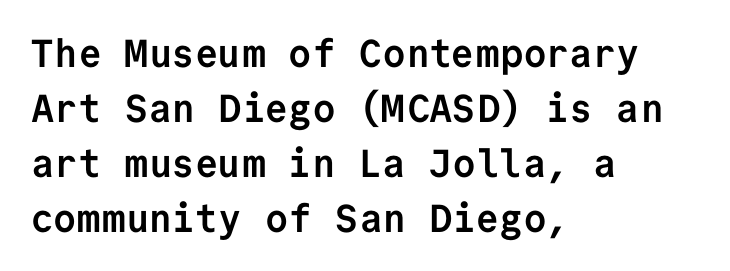
{"serif": "no", "italic": "no", "bold": "yes", "weight": "semibold", "width": "normal", "stroke_contrast": "low", "x_height": "medium", "monospaced": "yes", "underline": "no", "align": "left", "line_spacing": "normal", "line_spacing_ratio": 1.41, "letter_spacing": "normal", "letter_spacing_em": 0.0, "glyph_px": 39}
